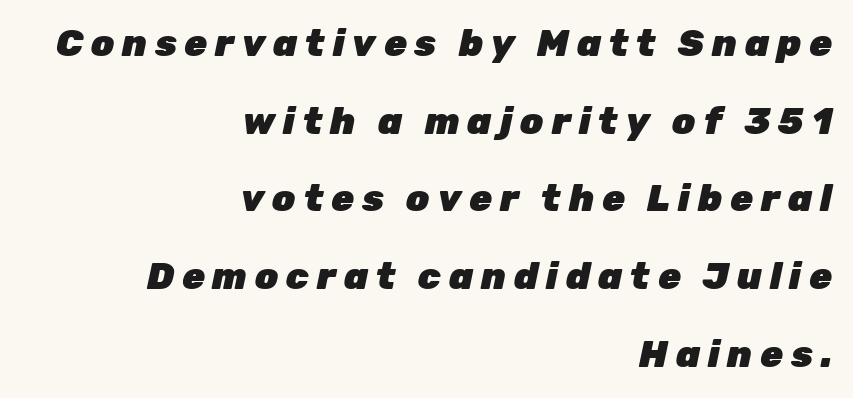
{"italic": "yes", "lean": "right", "slant_degrees": 12, "bold": "yes", "weight": "heavy", "width": "normal", "stroke_contrast": "low", "x_height": "medium", "monospaced": "no", "underline": "no", "align": "right", "line_spacing": "loose", "line_spacing_ratio": 2.1, "letter_spacing": "wide", "letter_spacing_em": 0.21, "glyph_px": 37}
